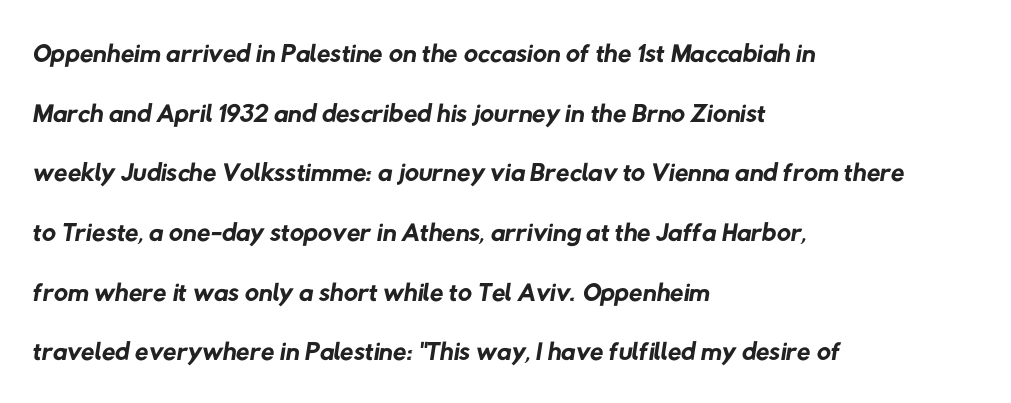
{"serif": "no", "bold": "no", "weight": "regular", "width": "normal", "stroke_contrast": "low", "x_height": "medium", "monospaced": "no", "underline": "no", "align": "left", "line_spacing": "normal", "line_spacing_ratio": 1.53, "letter_spacing": "normal", "letter_spacing_em": 0.0, "glyph_px": 39}
